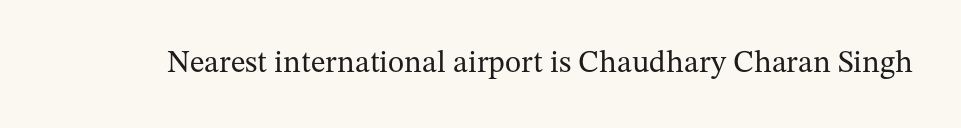
The font sits on the lighter half of the weight spectrum, regular included. Glance below the letters and you will spot only blank space. The type family on display is of the serif kind. A typesetter would call this proportional, since set widths differ per character.
